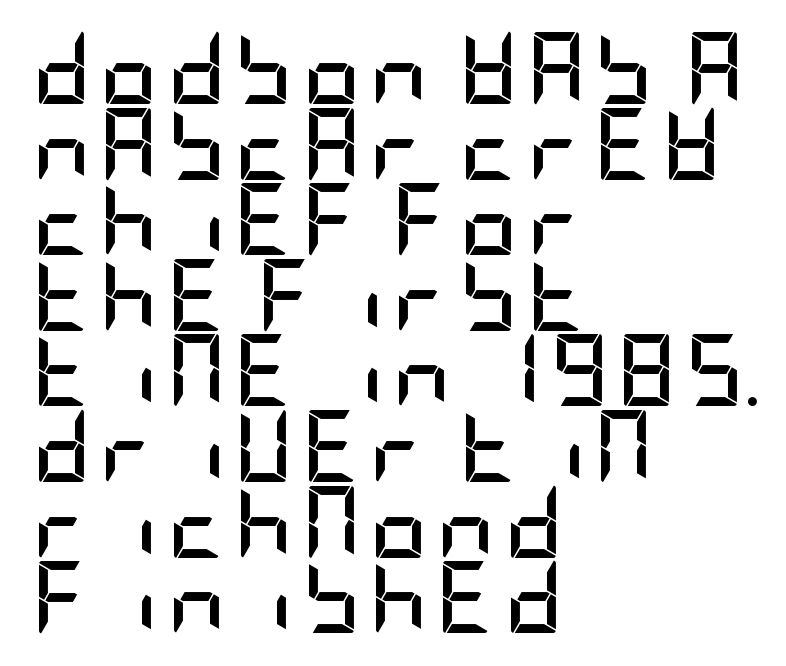
Q: Is the text bold? A: Yes.
Q: Is the text italic (slanted)? A: No, it is upright.
Q: Is the typeface a serif or a sans-serif typeface? A: Sans-serif.
Q: Is the text underlined? A: No.
Q: How is the paragraph aligned? A: Left-aligned.
Q: Is the spacing between lines tight, normal or loose? A: Tight.
Q: Width (condensed, normal, or wide)? A: Condensed.
Q: Stroke contrast? A: Low.
Q: x-height? A: Large.
